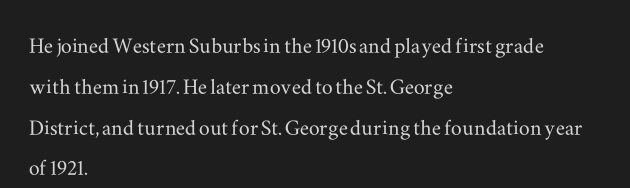
Q: Is the text italic (slanted)? A: No, it is upright.
Q: Is the text underlined? A: No.
Q: How is the paragraph aligned? A: Left-aligned.
Q: Is the spacing between letters normal or unusually wide? A: Normal.
Q: Is the spacing between lines tight, normal or loose? A: Normal.
